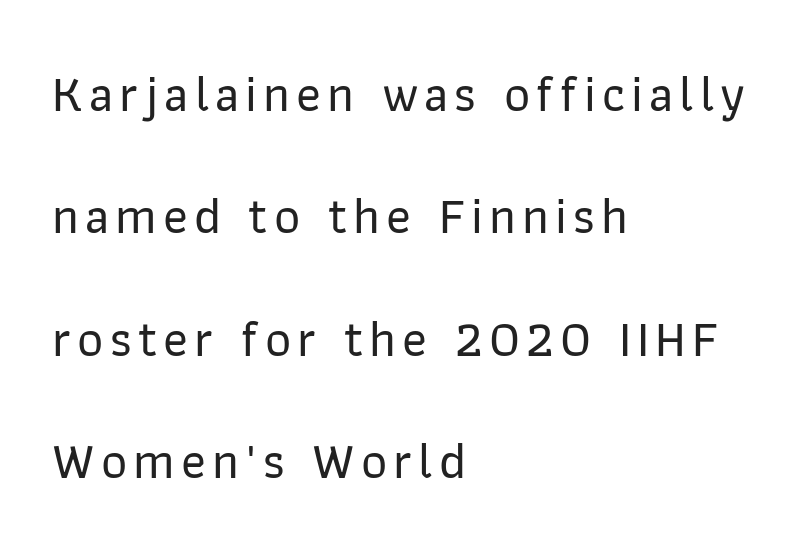
The image shows 51 px sans-serif type, upright; set left-aligned, loose line spacing (2.4x), not underlined; low stroke contrast and a medium x-height.
